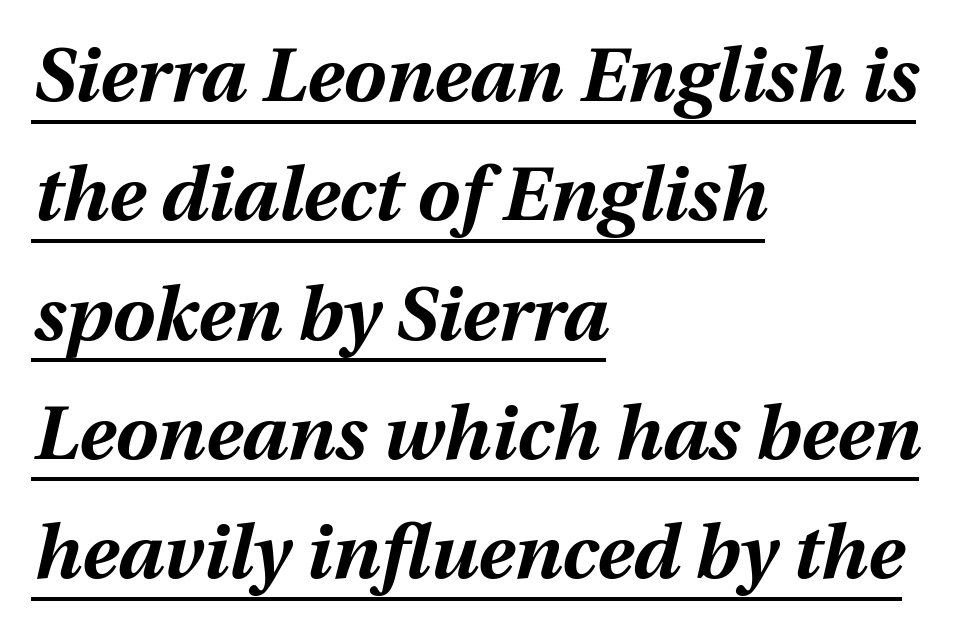
The image shows 76 px bold type, italic (leaning right); set left-aligned, normal line spacing (1.57x), normal letter spacing, underlined; medium stroke contrast and a medium x-height.
